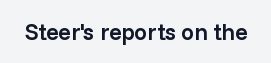
The image shows 23 px text type, upright; set normal letter spacing, not underlined.
